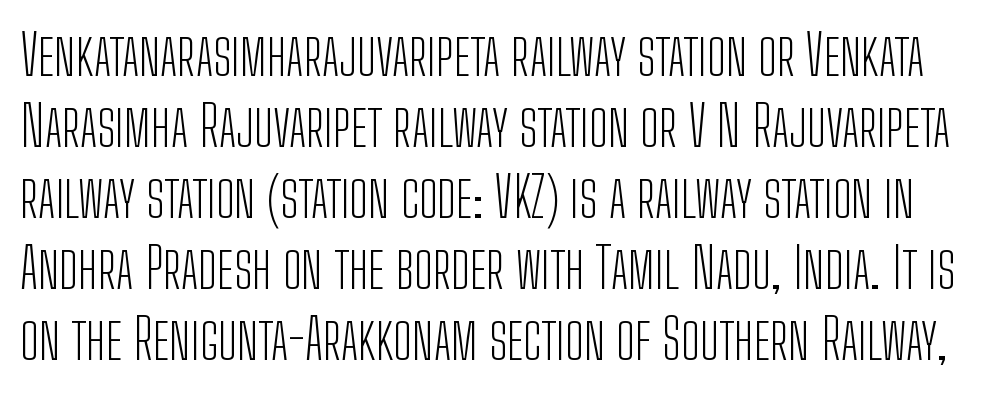
{"serif": "no", "italic": "no", "bold": "no", "weight": "light", "width": "condensed", "stroke_contrast": "low", "x_height": "medium", "monospaced": "no", "underline": "no", "line_spacing": "normal", "line_spacing_ratio": 1.27, "letter_spacing": "normal", "letter_spacing_em": 0.0, "glyph_px": 56}
